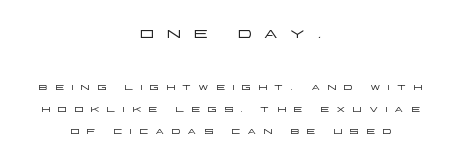
Look at the tracking — it's clearly loosened, letters drifting apart. Every row of glyphs is offset so its center matches the block's center. A quiet, ordinary-to-light weight characterises the typeface. Quick note: not italic, upright.
